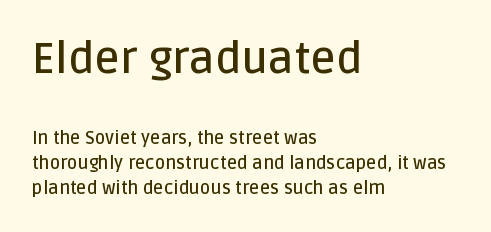
Q: Is the text bold? A: Semi-bold.
Q: Is the text italic (slanted)? A: No, it is upright.
Q: Is the typeface a serif or a sans-serif typeface? A: Sans-serif.
Q: Is the text underlined? A: No.
Q: How is the paragraph aligned? A: Left-aligned.
Q: Is the spacing between letters normal or unusually wide? A: Normal.
Q: Is the spacing between lines tight, normal or loose? A: Normal.
Q: Which block of text is set in a larger size, the first (top) or the second (bottom)? A: The first (top) one.
Q: Width (condensed, normal, or wide)? A: Normal.
Q: Stroke contrast? A: Low.
Q: x-height? A: Large.
Q: Monospaced? A: No.
